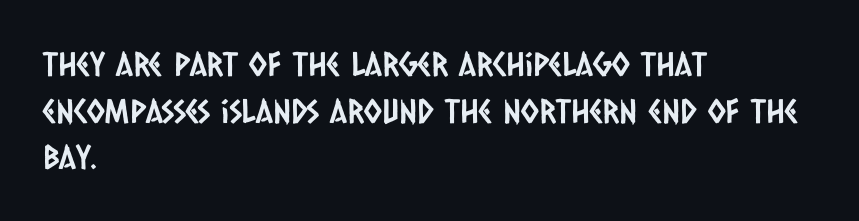
Q: Is the typeface a serif or a sans-serif typeface? A: Sans-serif.
Q: Is the text underlined? A: No.
Q: How is the paragraph aligned? A: Left-aligned.
Q: Is the spacing between letters normal or unusually wide? A: Normal.
Q: Is the spacing between lines tight, normal or loose? A: Normal.
Q: Width (condensed, normal, or wide)? A: Condensed.
Q: Stroke contrast? A: Low.
Q: x-height? A: Large.
Q: Monospaced? A: No.
